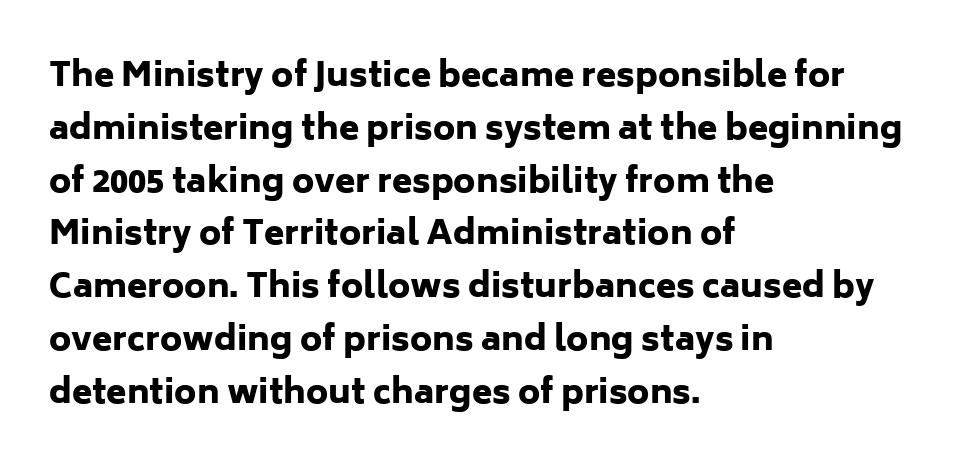
Q: Is the text bold? A: Yes.
Q: Is the text italic (slanted)? A: No, it is upright.
Q: Is the typeface a serif or a sans-serif typeface? A: Sans-serif.
Q: Is the text underlined? A: No.
Q: How is the paragraph aligned? A: Left-aligned.
Q: Is the spacing between letters normal or unusually wide? A: Normal.
Q: Is the spacing between lines tight, normal or loose? A: Normal.
Q: Width (condensed, normal, or wide)? A: Normal.
Q: Stroke contrast? A: Low.
Q: x-height? A: Medium.
Q: Monospaced? A: No.
